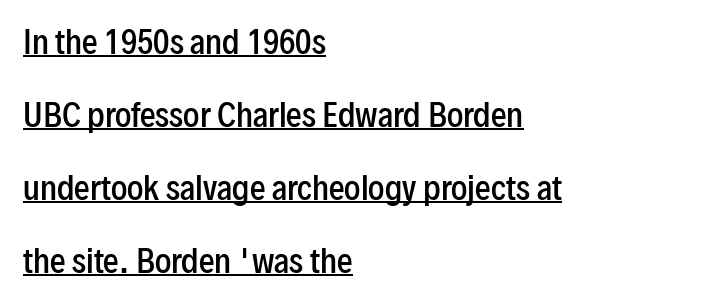
Is the block centered? No — it sits flush against the left margin. Think of a printed novel: that variable character pitch is what you see here. In terms of leading, this rendering errs on the spacious side. Does the type have serifs? No, each stem ends abruptly. Summary of weight: moderately heavy, a semibold.
